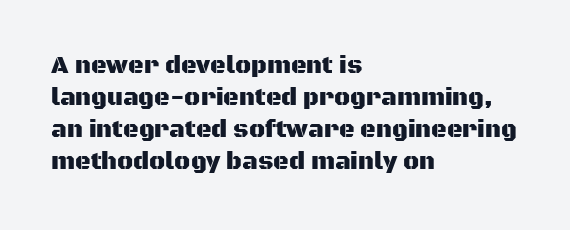
Just letters on the line, the space beneath them empty. Honestly, the row spacing looks completely unremarkable. No italicization has been applied; the sample stays upright. Teacher's note: observe the even left margin — that is flush-left alignment. Glyph-to-glyph distance matches everyday printed text.
